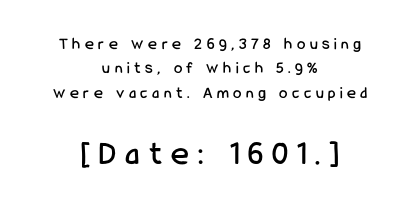
Q: Is the text italic (slanted)? A: No, it is upright.
Q: Is the typeface a serif or a sans-serif typeface? A: Sans-serif.
Q: Is the text underlined? A: No.
Q: How is the paragraph aligned? A: Centered.
Q: Is the spacing between letters normal or unusually wide? A: Unusually wide.
Q: Is the spacing between lines tight, normal or loose? A: Normal.
Q: Which block of text is set in a larger size, the first (top) or the second (bottom)? A: The second (bottom) one.
Q: Width (condensed, normal, or wide)? A: Condensed.
Q: Stroke contrast? A: Low.
Q: x-height? A: Medium.
Q: Monospaced? A: No.
